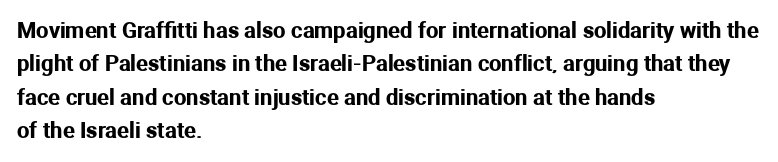
Q: Is the text italic (slanted)? A: No, it is upright.
Q: Is the text underlined? A: No.
Q: How is the paragraph aligned? A: Left-aligned.
Q: Is the spacing between letters normal or unusually wide? A: Normal.
Q: Is the spacing between lines tight, normal or loose? A: Normal.
